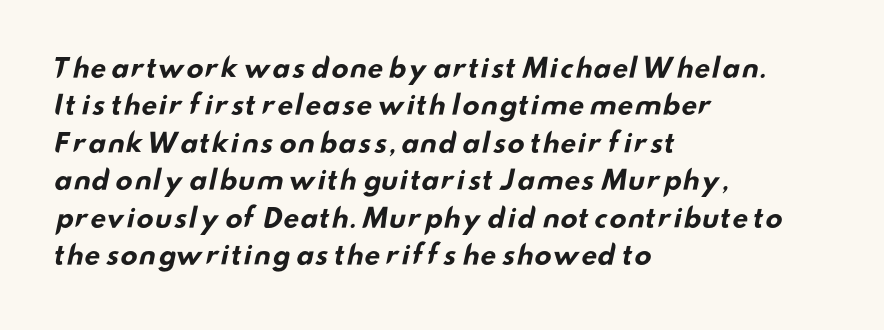
A dark, heavy texture on the line: the type is bold. Rows of type keep a routine distance in the vertical direction. Between one letter and the next there's only the usual sliver of space. Words float on clear page, feet unadorned. A student would call this left alignment; a typographer would say flush left, rag right.
